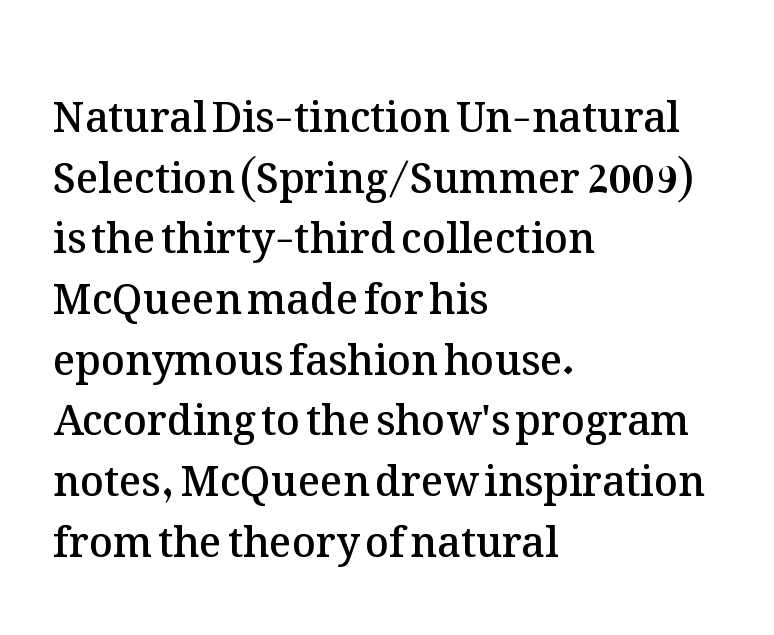
Q: Is the text bold? A: Semi-bold.
Q: Is the text italic (slanted)? A: No, it is upright.
Q: Is the text underlined? A: No.
Q: How is the paragraph aligned? A: Left-aligned.
Q: Is the spacing between letters normal or unusually wide? A: Normal.
Q: Is the spacing between lines tight, normal or loose? A: Normal.
Q: Width (condensed, normal, or wide)? A: Normal.
Q: Stroke contrast? A: Medium.
Q: x-height? A: Medium.
Q: Monospaced? A: No.
